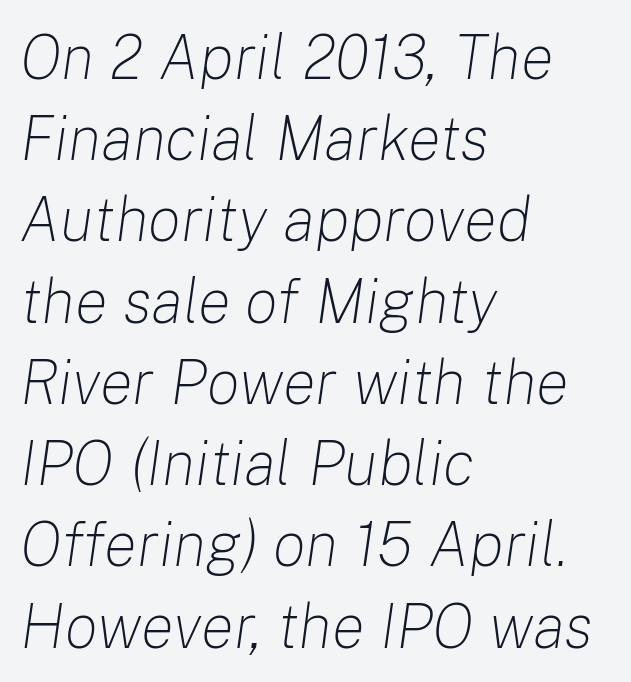
Q: Is the text bold? A: No.
Q: Is the text italic (slanted)? A: Yes, it leans right by about 8 degrees.
Q: Is the text underlined? A: No.
Q: How is the paragraph aligned? A: Left-aligned.
Q: Is the spacing between letters normal or unusually wide? A: Normal.
Q: Is the spacing between lines tight, normal or loose? A: Normal.
Q: Width (condensed, normal, or wide)? A: Normal.
Q: Stroke contrast? A: Low.
Q: x-height? A: Medium.
Q: Monospaced? A: No.
